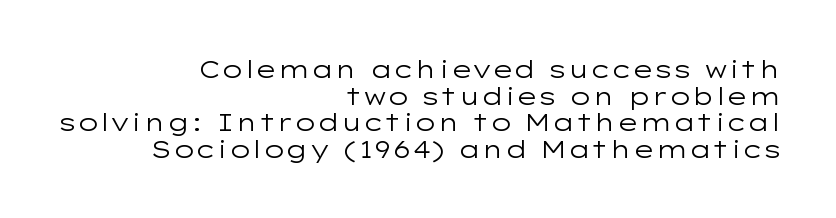
The image shows 24 px text type, upright; set right-aligned, tight line spacing (1.11x), normal letter spacing, not underlined.
